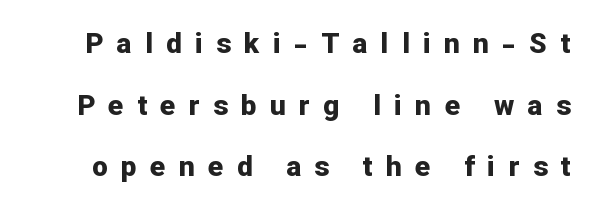
The image shows 28 px bold sans-serif type, upright; set loose line spacing (2.2x), unusually wide letter spacing (+0.48 em), not underlined; low stroke contrast and a medium x-height.
